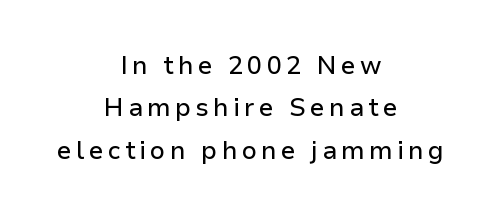
Q: Is the text italic (slanted)? A: No, it is upright.
Q: Is the text underlined? A: No.
Q: How is the paragraph aligned? A: Centered.
Q: Is the spacing between lines tight, normal or loose? A: Normal.
